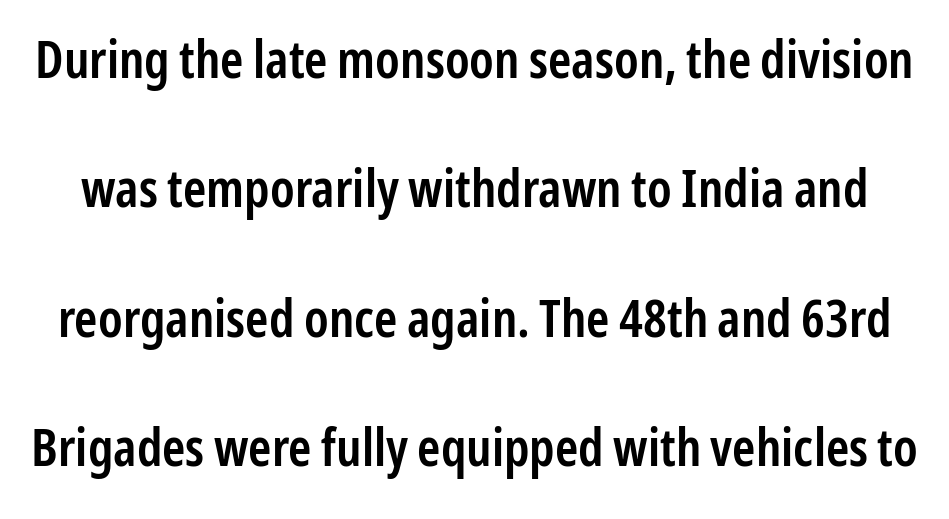
Q: Is the text bold? A: Semi-bold.
Q: Is the text italic (slanted)? A: No, it is upright.
Q: Is the typeface a serif or a sans-serif typeface? A: Sans-serif.
Q: Is the text underlined? A: No.
Q: Is the spacing between letters normal or unusually wide? A: Normal.
Q: Is the spacing between lines tight, normal or loose? A: Loose.
Q: Width (condensed, normal, or wide)? A: Condensed.
Q: Stroke contrast? A: Low.
Q: x-height? A: Medium.
Q: Monospaced? A: No.
